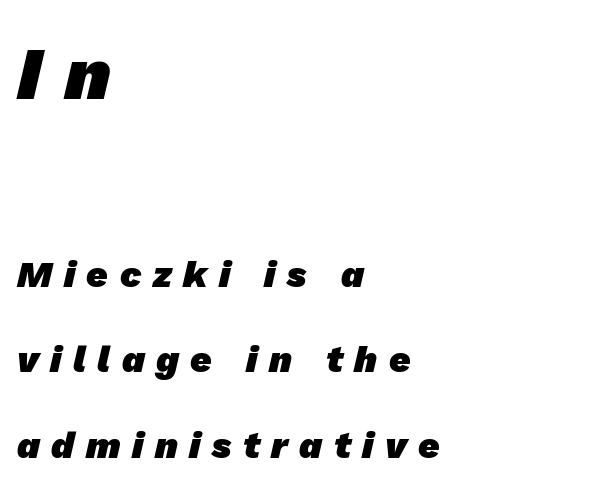
The image shows 74 px heavy sans-serif type; set left-aligned, loose line spacing (2.3x), unusually wide letter spacing (+0.31 em), not underlined; the first (top) block is 2.0x larger; low stroke contrast and a medium x-height.
